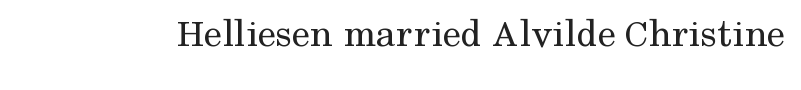
Q: Is the text bold? A: No.
Q: Is the text italic (slanted)? A: No, it is upright.
Q: Is the typeface a serif or a sans-serif typeface? A: Serif.
Q: Is the text underlined? A: No.
Q: Is the spacing between letters normal or unusually wide? A: Normal.
Q: Width (condensed, normal, or wide)? A: Normal.
Q: Stroke contrast? A: Medium.
Q: x-height? A: Medium.
Q: Monospaced? A: No.
